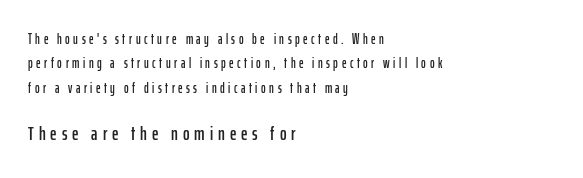
Does extra space separate the letters? Yes, quite a lot of it. Top chunk: small. Bottom chunk: large. This rendering uses left alignment, leaving the right contour irregular. The strip under each line holds only bare page.
